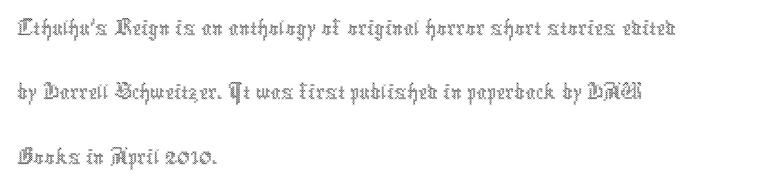
Bold? No — there's no thickening of the strokes. Does the lettering tilt? It doesn't — this is upright. Words appear dense and cohesive because spacing is normal. The rag falls on the right side of this text block.
